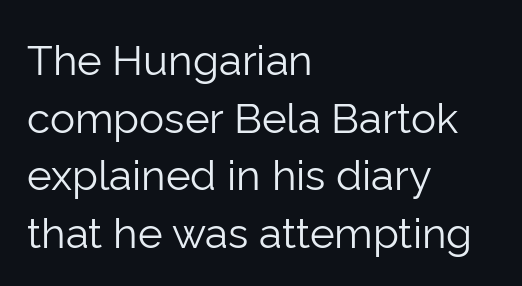
Q: Is the text bold? A: No.
Q: Is the text italic (slanted)? A: No, it is upright.
Q: Is the typeface a serif or a sans-serif typeface? A: Sans-serif.
Q: Is the text underlined? A: No.
Q: How is the paragraph aligned? A: Left-aligned.
Q: Is the spacing between letters normal or unusually wide? A: Normal.
Q: Is the spacing between lines tight, normal or loose? A: Normal.
Q: Width (condensed, normal, or wide)? A: Normal.
Q: Stroke contrast? A: Low.
Q: x-height? A: Medium.
Q: Monospaced? A: No.
